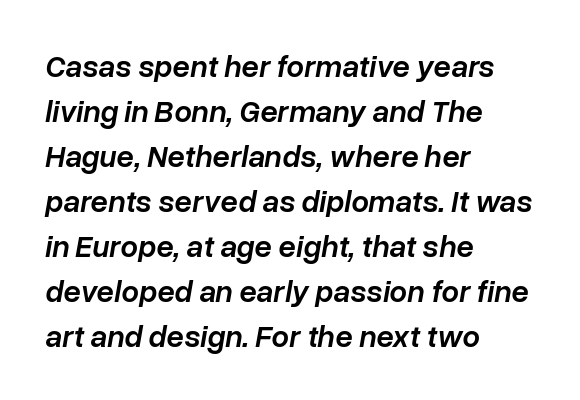
The image shows 31 px semibold type, italic (leaning right); set left-aligned, normal line spacing (1.45x), normal letter spacing, not underlined; low stroke contrast and a medium x-height.
